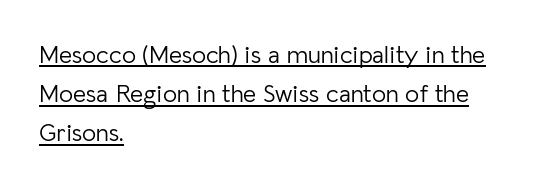
{"italic": "no", "bold": "no", "underline": "yes", "align": "left", "line_spacing": "normal", "line_spacing_ratio": 1.57, "letter_spacing": "normal", "letter_spacing_em": 0.0, "glyph_px": 25}
